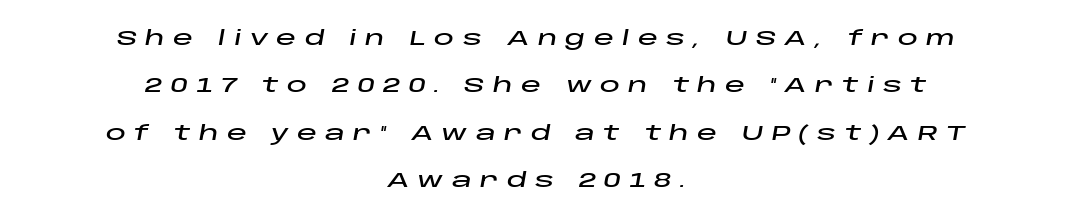
The image shows 20 px text type, italic (leaning right); set centered, loose line spacing (2.37x), unusually wide letter spacing (+0.41 em), not underlined.
